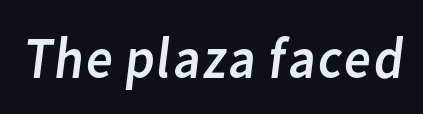
The image shows 59 px regular-weight sans-serif type; set normal letter spacing, not underlined; low stroke contrast and a medium x-height.
